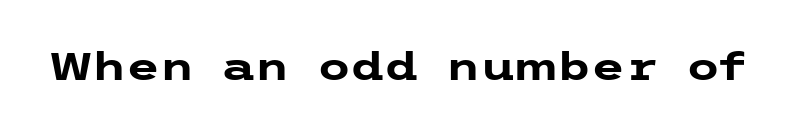
Just letters on the line, the space beneath them empty. No italicization has been applied; the sample stays upright. Is this a sans? Yes — the strokes have no serifs. Compared with typical body copy, the letter spacing here is the same. Typographic density is high because the face is bold.
